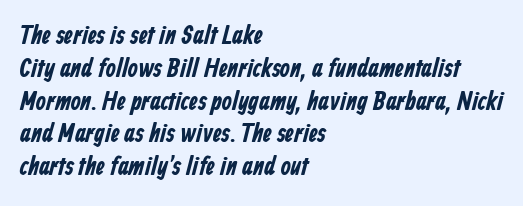
Q: Is the text bold? A: Yes.
Q: Is the text underlined? A: No.
Q: How is the paragraph aligned? A: Left-aligned.
Q: Is the spacing between letters normal or unusually wide? A: Normal.
Q: Is the spacing between lines tight, normal or loose? A: Normal.
